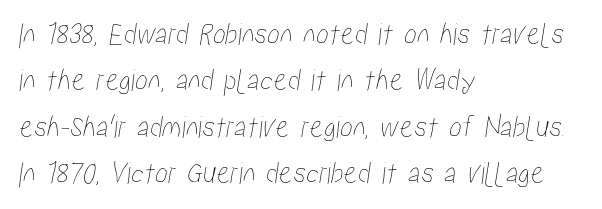
The image shows 32 px condensed type; set left-aligned, normal line spacing (1.45x), normal letter spacing, not underlined; low stroke contrast and a medium x-height.
